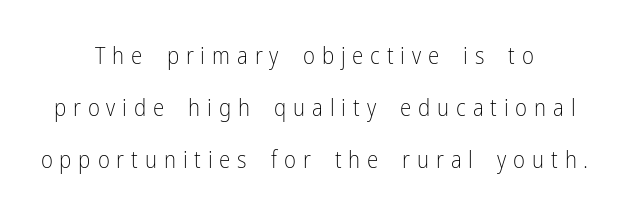
The image shows 23 px text type, upright; set centered, loose line spacing (2.26x), unusually wide letter spacing (+0.3 em), not underlined.
